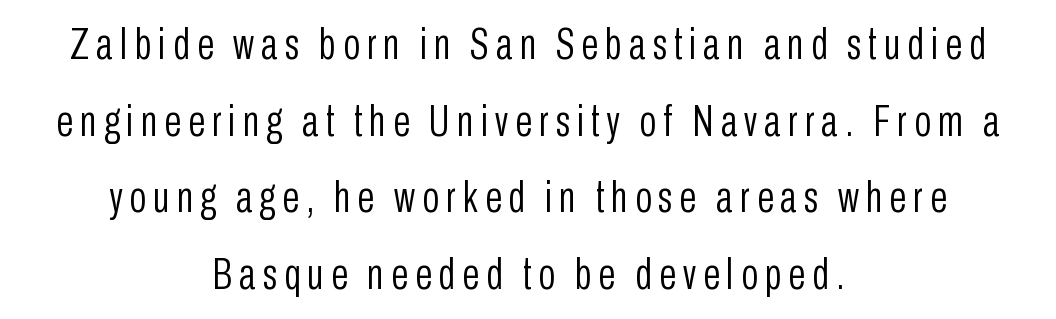
The image shows 44 px light, condensed sans-serif type, upright; set centered, line spacing 1.74x, not underlined; low stroke contrast and a medium x-height.
